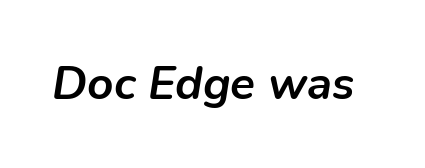
{"italic": "yes", "lean": "right", "slant_degrees": 9, "bold": "yes", "weight": "semibold", "width": "normal", "stroke_contrast": "low", "x_height": "medium", "monospaced": "no", "underline": "no", "letter_spacing": "normal", "letter_spacing_em": 0.0, "glyph_px": 46}
